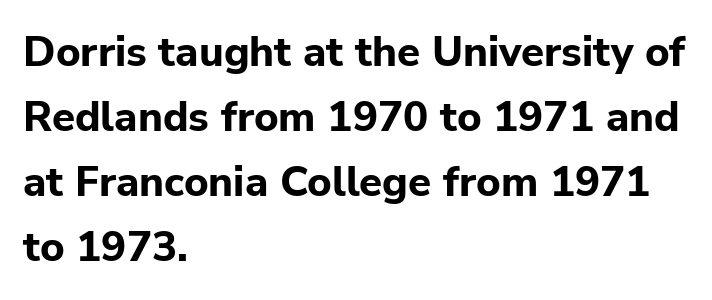
Q: Is the text bold? A: Yes.
Q: Is the text italic (slanted)? A: No, it is upright.
Q: Is the typeface a serif or a sans-serif typeface? A: Sans-serif.
Q: Is the text underlined? A: No.
Q: How is the paragraph aligned? A: Left-aligned.
Q: Is the spacing between letters normal or unusually wide? A: Normal.
Q: Is the spacing between lines tight, normal or loose? A: Normal.
Q: Width (condensed, normal, or wide)? A: Normal.
Q: Stroke contrast? A: Low.
Q: x-height? A: Medium.
Q: Monospaced? A: No.
